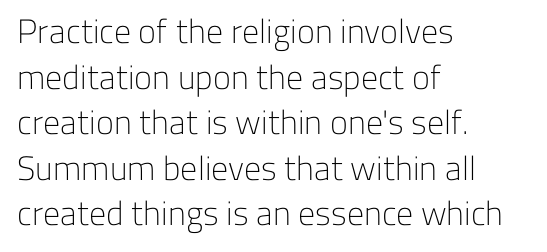
There is no visible air inserted between adjacent glyphs. Think of a printed novel: that variable character pitch is what you see here. Successive baselines arrive at the customary interval. This is sans-serif lettering, the kind often seen on screens and signage.
